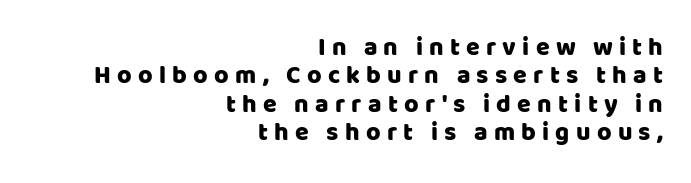
Nope, not italic — everything's standing straight. A student would call this right alignment; a typographer would say flush right, rag left. Honestly, there is no underline to notice here at all. Leading: reduced. Does extra space separate the letters? Yes, quite a lot of it.
